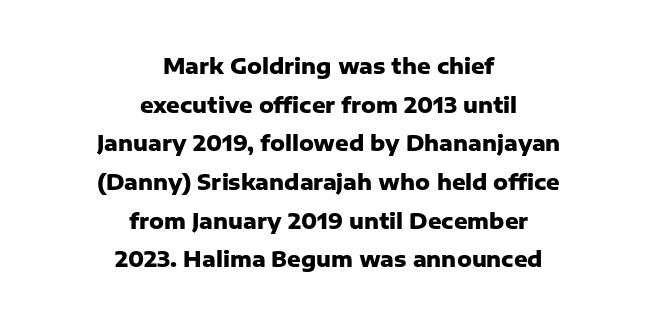
{"italic": "no", "bold": "yes", "underline": "no", "align": "center", "line_spacing_ratio": 1.84, "letter_spacing": "normal", "letter_spacing_em": 0.0, "glyph_px": 21}
